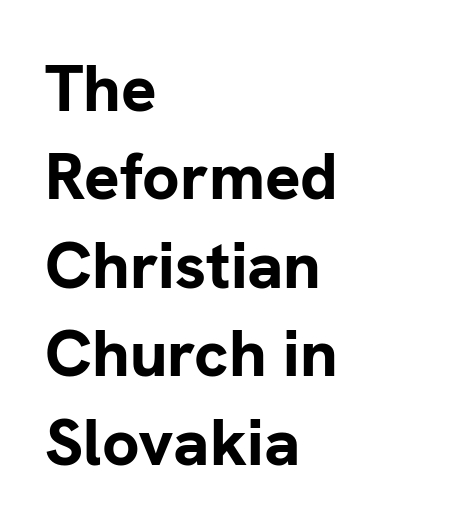
Varying glyph widths throughout — classic text-font behaviour. Notice how the stems are strictly vertical — no italics here. Line spacing here is normal. Set as a true bold cut, around the 700 mark. These lines are set flush left with a ragged right edge. Descender tails drop into unmarked territory.
